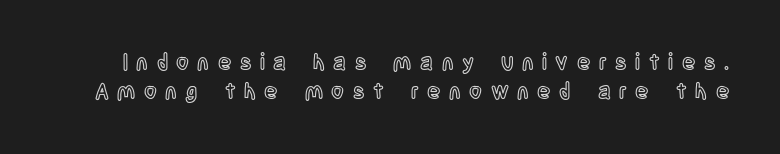
Compared with typical body copy, the letter spacing here is much looser. The lettering holds an erect, upright posture throughout. The specimen omits any rule beneath the text block's lines. Interline gaps are of average width in this sample.
